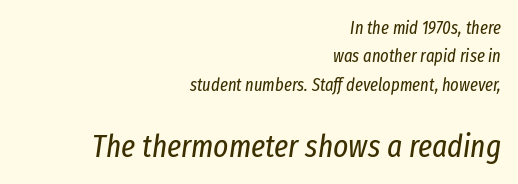
The image shows 32 px regular-weight, condensed type, italic (leaning right); set right-aligned, normal line spacing (1.57x), normal letter spacing, not underlined; the second (bottom) block is 1.78x larger; low stroke contrast and a medium x-height.
